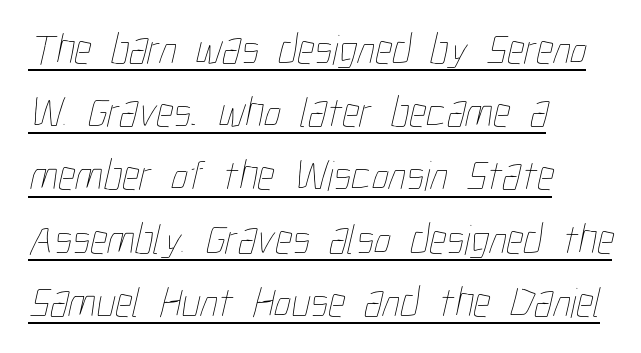
The image shows 43 px thin, condensed type; set left-aligned, normal line spacing (1.47x), normal letter spacing, underlined; low stroke contrast and a medium x-height.
